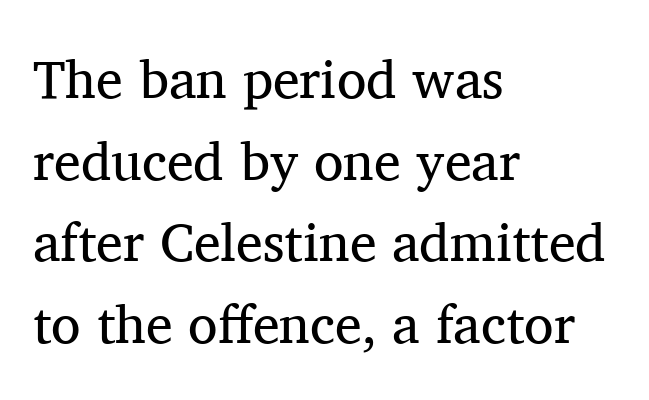
Q: Is the text bold? A: No.
Q: Is the text italic (slanted)? A: No, it is upright.
Q: Is the typeface a serif or a sans-serif typeface? A: Serif.
Q: Is the text underlined? A: No.
Q: How is the paragraph aligned? A: Left-aligned.
Q: Is the spacing between letters normal or unusually wide? A: Normal.
Q: Is the spacing between lines tight, normal or loose? A: Normal.
Q: Width (condensed, normal, or wide)? A: Normal.
Q: Stroke contrast? A: Medium.
Q: x-height? A: Medium.
Q: Monospaced? A: No.
